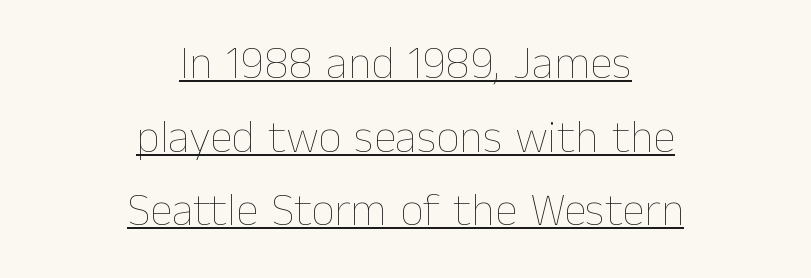
Q: Is the text bold? A: No.
Q: Is the text italic (slanted)? A: No, it is upright.
Q: Is the text underlined? A: Yes.
Q: How is the paragraph aligned? A: Centered.
Q: Is the spacing between letters normal or unusually wide? A: Normal.
Q: Is the spacing between lines tight, normal or loose? A: Normal.
Q: Width (condensed, normal, or wide)? A: Normal.
Q: Stroke contrast? A: Low.
Q: x-height? A: Medium.
Q: Monospaced? A: No.
